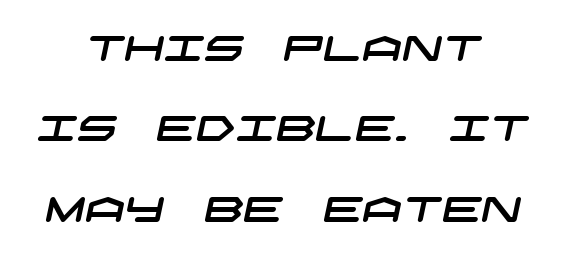
{"serif": "no", "width": "wide", "stroke_contrast": "low", "x_height": "large", "underline": "no", "align": "center", "line_spacing": "loose", "line_spacing_ratio": 2.3, "letter_spacing": "normal", "letter_spacing_em": 0.0, "glyph_px": 35}
